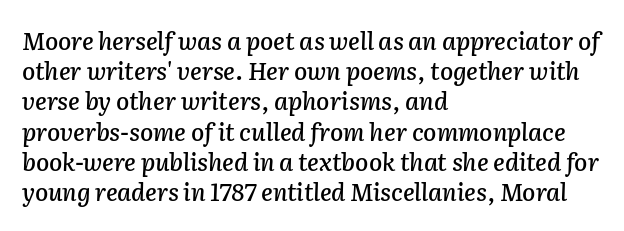
Q: Is the text italic (slanted)? A: Yes, it leans right by about 2 degrees.
Q: Is the text underlined? A: No.
Q: How is the paragraph aligned? A: Left-aligned.
Q: Is the spacing between letters normal or unusually wide? A: Normal.
Q: Is the spacing between lines tight, normal or loose? A: Normal.
